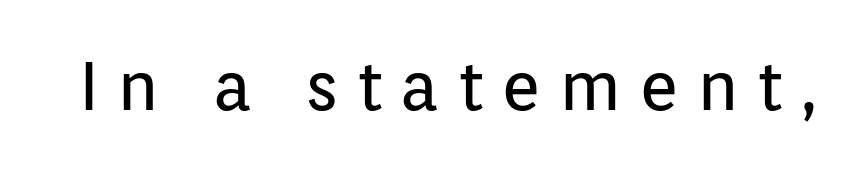
A quiet, ordinary-to-light weight characterises the typeface. Spacing verdict: proportional, widths tailored to each character. Designer's note — italics off, roman on. Descenders are the only things crossing below the line. The rendering inserts visible extra space after every character. These lines are composed in type without serifs.
